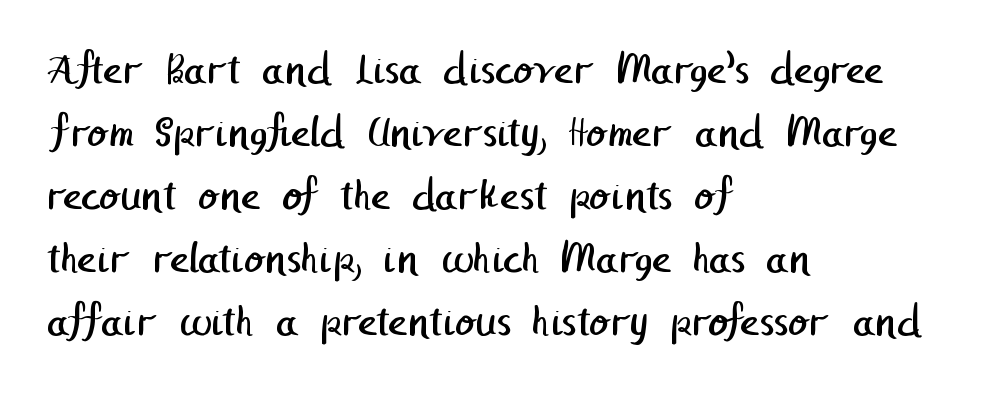
The image shows 46 px regular-weight sans-serif type; set left-aligned, normal line spacing (1.37x), normal letter spacing, not underlined; low stroke contrast and a medium x-height.
